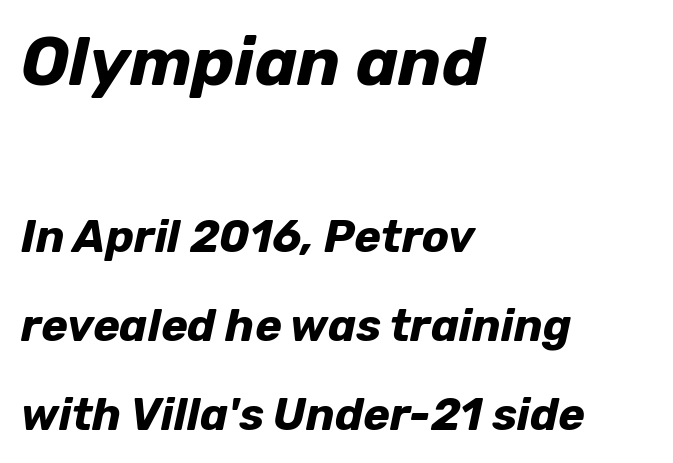
The image shows 68 px bold type, italic (leaning right); set left-aligned, loose line spacing (1.97x), normal letter spacing, not underlined; the first (top) block is 1.51x larger; low stroke contrast and a medium x-height.
